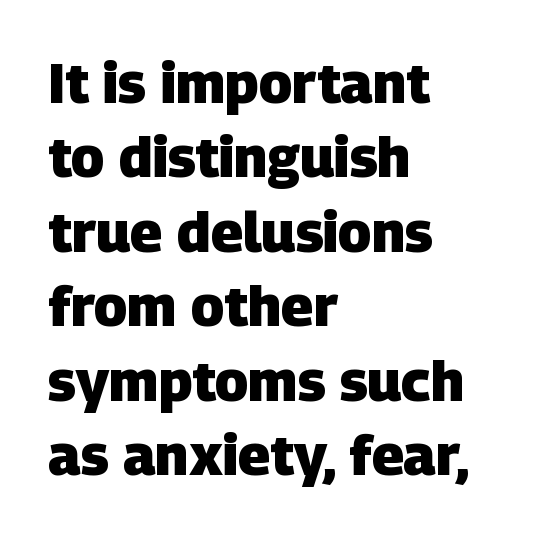
Q: Is the text bold? A: Yes.
Q: Is the typeface a serif or a sans-serif typeface? A: Sans-serif.
Q: Is the text underlined? A: No.
Q: How is the paragraph aligned? A: Left-aligned.
Q: Is the spacing between letters normal or unusually wide? A: Normal.
Q: Is the spacing between lines tight, normal or loose? A: Normal.
Q: Width (condensed, normal, or wide)? A: Normal.
Q: Stroke contrast? A: Low.
Q: x-height? A: Large.
Q: Monospaced? A: No.
